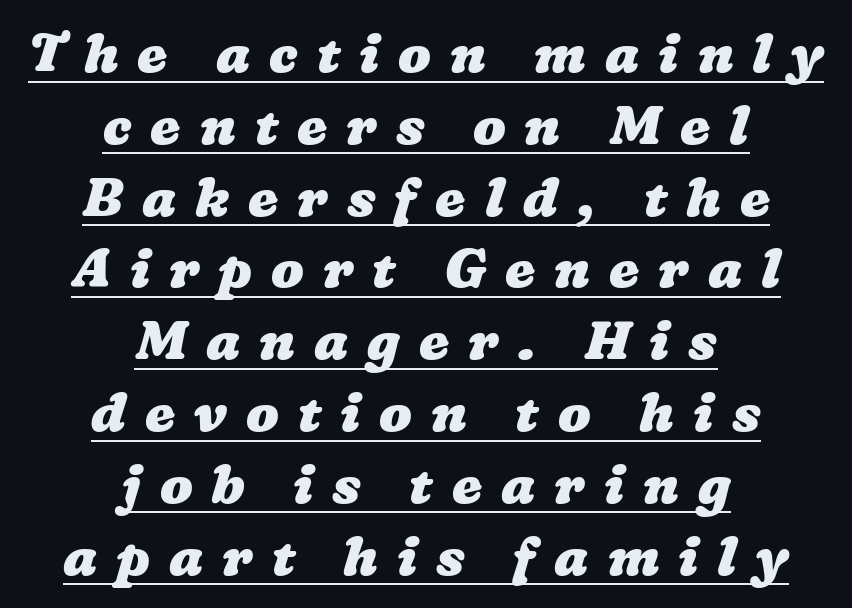
{"bold": "yes", "weight": "heavy", "width": "wide", "stroke_contrast": "low", "x_height": "medium", "monospaced": "no", "underline": "yes", "align": "center", "line_spacing": "normal", "line_spacing_ratio": 1.33, "letter_spacing": "wide", "letter_spacing_em": 0.35, "glyph_px": 54}
